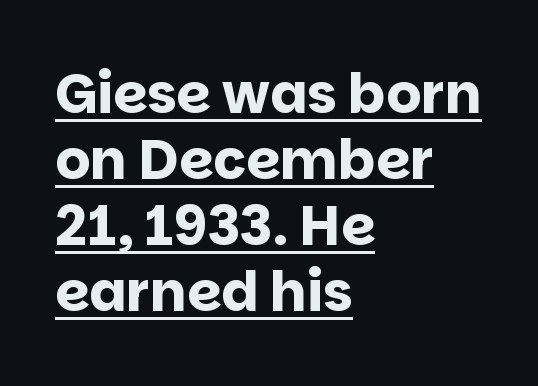
Q: Is the text bold? A: Yes.
Q: Is the text italic (slanted)? A: No, it is upright.
Q: Is the typeface a serif or a sans-serif typeface? A: Sans-serif.
Q: Is the text underlined? A: Yes.
Q: How is the paragraph aligned? A: Left-aligned.
Q: Is the spacing between letters normal or unusually wide? A: Normal.
Q: Width (condensed, normal, or wide)? A: Normal.
Q: Stroke contrast? A: Low.
Q: x-height? A: Large.
Q: Monospaced? A: No.
